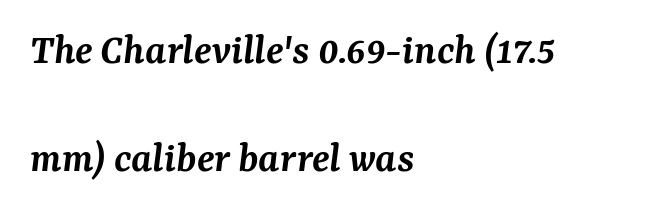
Q: Is the text bold? A: Semi-bold.
Q: Is the text italic (slanted)? A: Yes, it leans right by about 7 degrees.
Q: Is the typeface a serif or a sans-serif typeface? A: Serif.
Q: Is the text underlined? A: No.
Q: How is the paragraph aligned? A: Left-aligned.
Q: Is the spacing between letters normal or unusually wide? A: Normal.
Q: Is the spacing between lines tight, normal or loose? A: Loose.
Q: Width (condensed, normal, or wide)? A: Normal.
Q: Stroke contrast? A: Medium.
Q: x-height? A: Medium.
Q: Monospaced? A: No.
